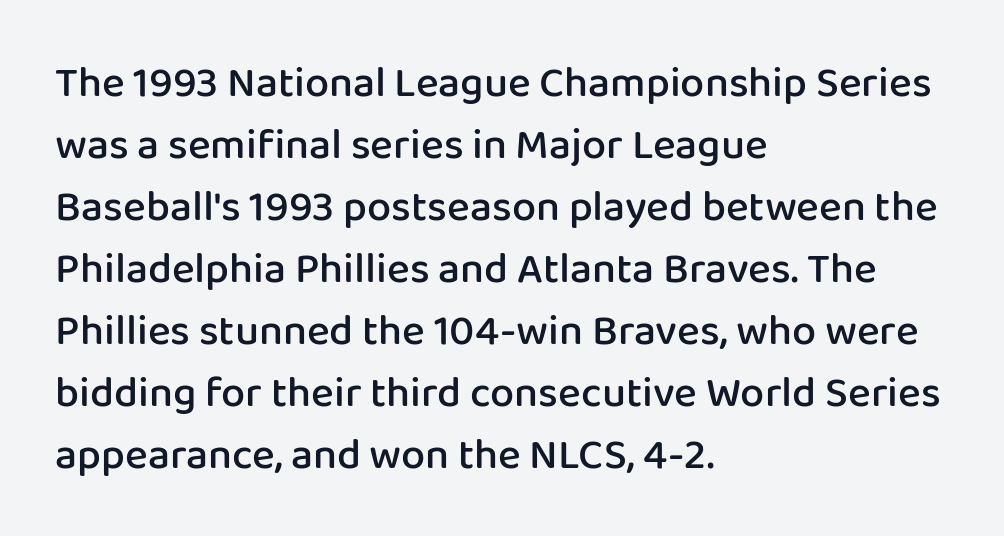
{"serif": "no", "italic": "no", "bold": "semi", "weight": "semibold", "width": "normal", "stroke_contrast": "low", "x_height": "medium", "monospaced": "no", "underline": "no", "align": "left", "line_spacing": "normal", "line_spacing_ratio": 1.44, "letter_spacing": "normal", "letter_spacing_em": 0.0, "glyph_px": 43}
